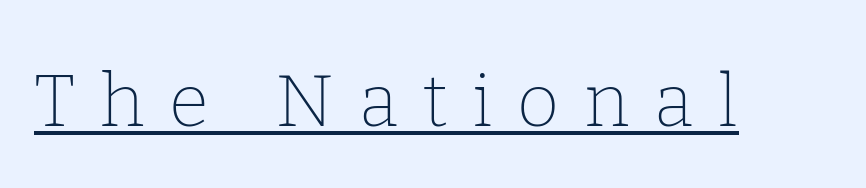
Heft: none added — not bold. Each letter's strokes conclude with small projecting serifs. In designer terms, the underline attribute is active on this setting. Do the characters align in a grid? No, the font is proportional. Caption: expanded tracking, letters set apart. Quick note: not italic, upright.
